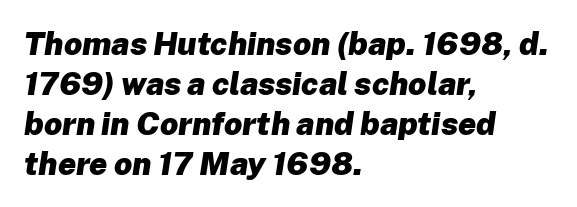
Q: Is the text bold? A: Yes.
Q: Is the text italic (slanted)? A: Yes, it leans right by about 8 degrees.
Q: Is the text underlined? A: No.
Q: How is the paragraph aligned? A: Left-aligned.
Q: Is the spacing between letters normal or unusually wide? A: Normal.
Q: Is the spacing between lines tight, normal or loose? A: Normal.
Q: Width (condensed, normal, or wide)? A: Normal.
Q: Stroke contrast? A: Low.
Q: x-height? A: Medium.
Q: Monospaced? A: No.
